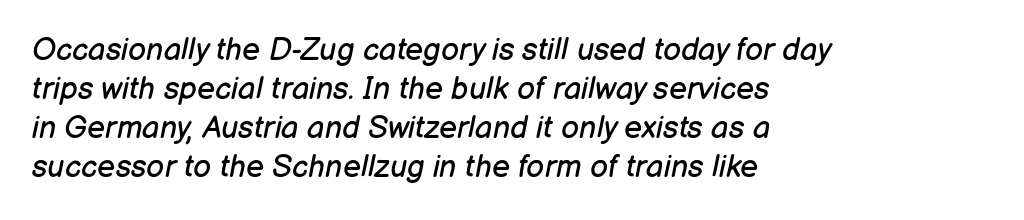
The image shows 31 px regular-weight type, italic (leaning right); set left-aligned, normal line spacing (1.26x), normal letter spacing, not underlined; low stroke contrast and a medium x-height.
